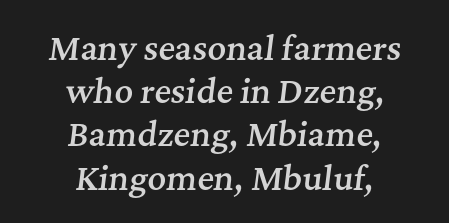
Q: Is the text bold? A: Semi-bold.
Q: Is the text italic (slanted)? A: Yes, it leans right by about 7 degrees.
Q: Is the typeface a serif or a sans-serif typeface? A: Serif.
Q: Is the text underlined? A: No.
Q: How is the paragraph aligned? A: Centered.
Q: Is the spacing between letters normal or unusually wide? A: Normal.
Q: Is the spacing between lines tight, normal or loose? A: Normal.
Q: Width (condensed, normal, or wide)? A: Normal.
Q: Stroke contrast? A: Medium.
Q: x-height? A: Medium.
Q: Monospaced? A: No.
